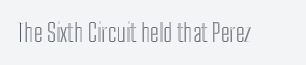
If you drew a line through each stem, it would be perfectly vertical. Characters follow at the spacing the type designer built in. The words here are not underlined.
